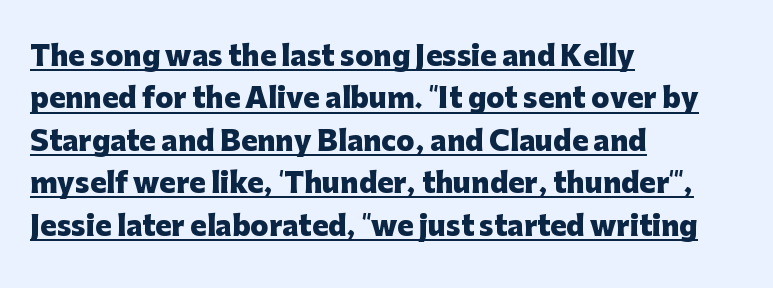
{"italic": "no", "bold": "yes", "underline": "yes", "align": "left", "line_spacing": "normal", "line_spacing_ratio": 1.57, "letter_spacing": "normal", "letter_spacing_em": 0.0, "glyph_px": 27}
